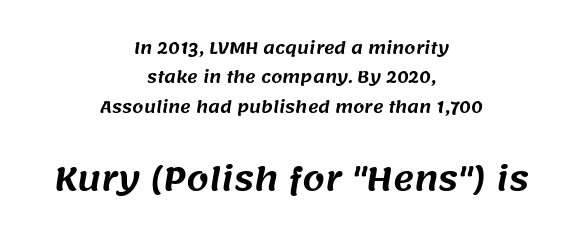
{"serif": "no", "width": "normal", "stroke_contrast": "medium", "x_height": "large", "monospaced": "no", "underline": "no", "align": "center", "line_spacing_ratio": 1.84, "letter_spacing": "normal", "letter_spacing_em": 0.0, "larger_block": "second", "size_ratio": 2.0, "glyph_px": 32}
